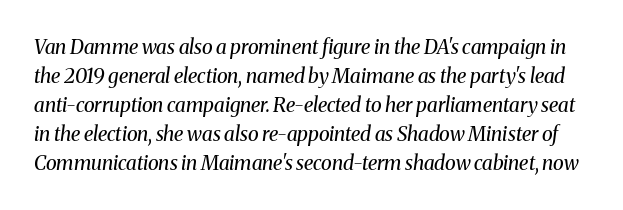
{"italic": "yes", "lean": "right", "slant_degrees": 8, "bold": "no", "underline": "no", "line_spacing": "normal", "line_spacing_ratio": 1.45, "letter_spacing": "normal", "letter_spacing_em": 0.0, "glyph_px": 20}
